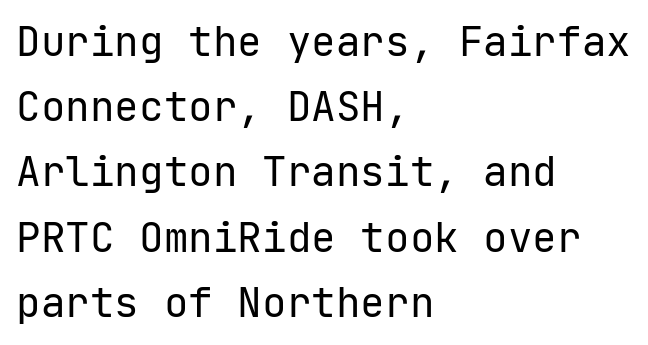
{"serif": "no", "italic": "no", "bold": "no", "weight": "regular", "width": "normal", "stroke_contrast": "low", "x_height": "medium", "monospaced": "yes", "underline": "no", "align": "left", "line_spacing": "normal", "line_spacing_ratio": 1.59, "letter_spacing": "normal", "letter_spacing_em": 0.0, "glyph_px": 41}
